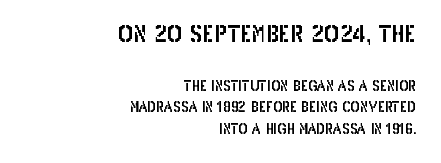
Students, observe: this is what conventionally led text looks like. Descender tails drop into unmarked territory. Notice how the passage keeps a crisp vertical edge on the right only. This sample uses plain, unmodified letter spacing. The letters stand straight up with perfectly vertical stems.
